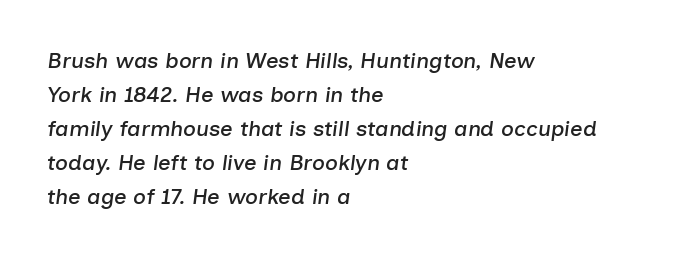
Bare-footed words on every line. Horizontal bands of white between lines are of average thickness. Which margin do the lines hug? The left one — the right edge is uneven. The typography opts for an oblique posture over an upright one. Between one letter and the next there's only the usual sliver of space.
